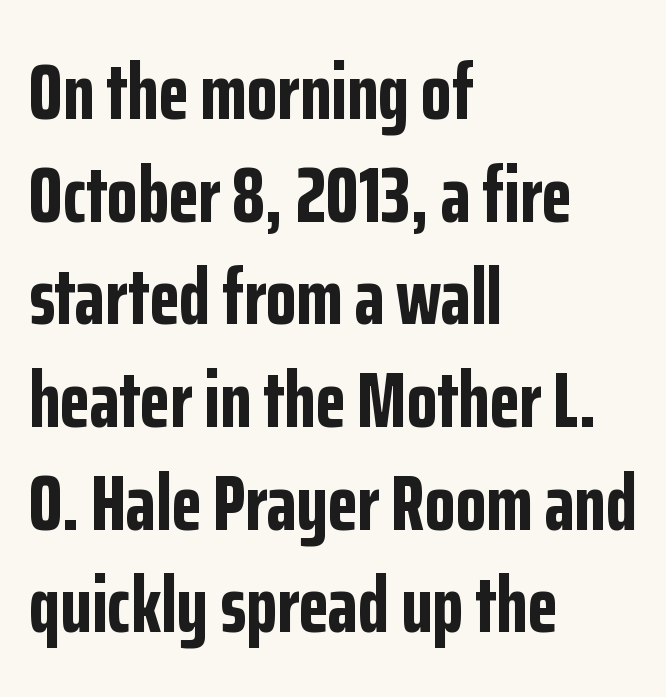
{"serif": "no", "italic": "no", "bold": "yes", "weight": "bold", "width": "condensed", "stroke_contrast": "low", "x_height": "medium", "monospaced": "no", "underline": "no", "align": "left", "line_spacing": "normal", "line_spacing_ratio": 1.3, "letter_spacing": "normal", "letter_spacing_em": 0.0, "glyph_px": 79}
